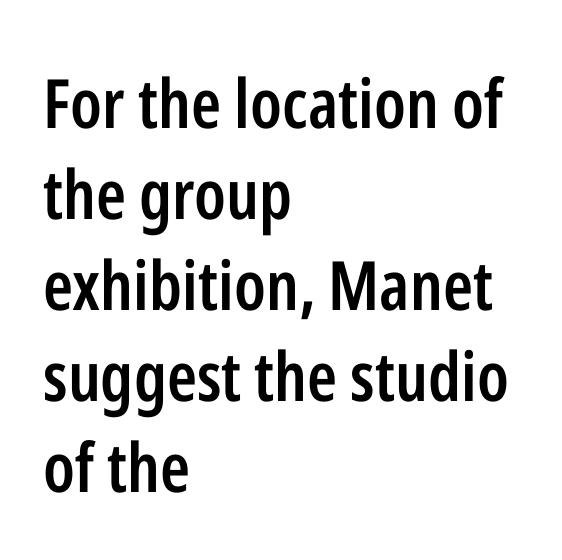
Has an underline been added? It has not. Notice how the stems are strictly vertical — no italics here. You could not count columns in this text — the font is proportionally spaced. Every row of glyphs begins at an identical x-position on the left. Serifs: no, the terminals of the letterforms are clean. Firm but not heavy-handed strokes: this text is semibold.
